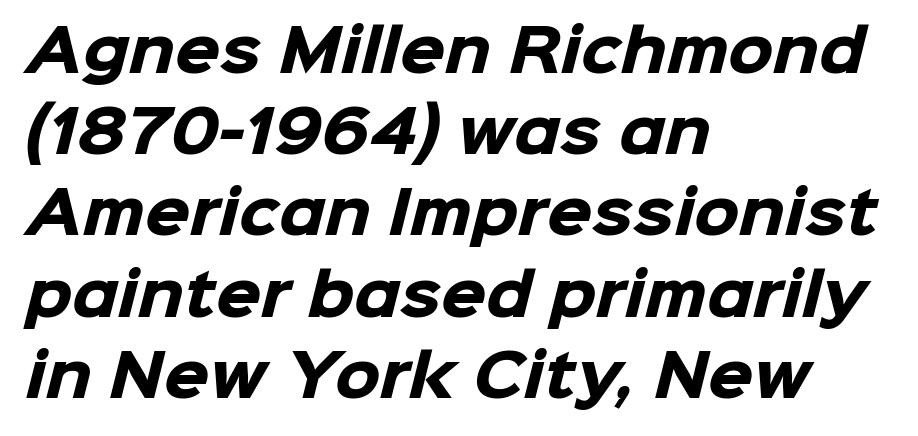
A typesetter would call this leading conventional body-copy spacing. Any mark beneath the type? The region is blank. The face used here is rendered with its standard letterfit. These lines are composed in type without serifs. Every row of glyphs begins at an identical x-position on the left.
